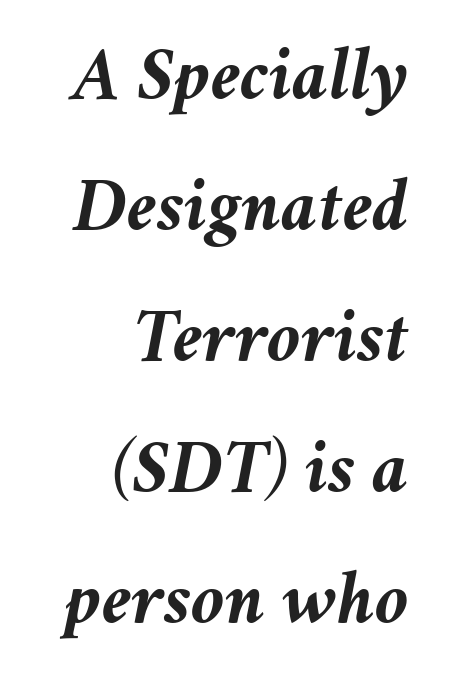
{"italic": "yes", "lean": "right", "slant_degrees": 11, "bold": "yes", "weight": "semibold", "width": "normal", "stroke_contrast": "medium", "x_height": "medium", "monospaced": "no", "underline": "no", "align": "right", "line_spacing": "normal", "line_spacing_ratio": 1.7, "letter_spacing": "normal", "letter_spacing_em": 0.0, "glyph_px": 77}
